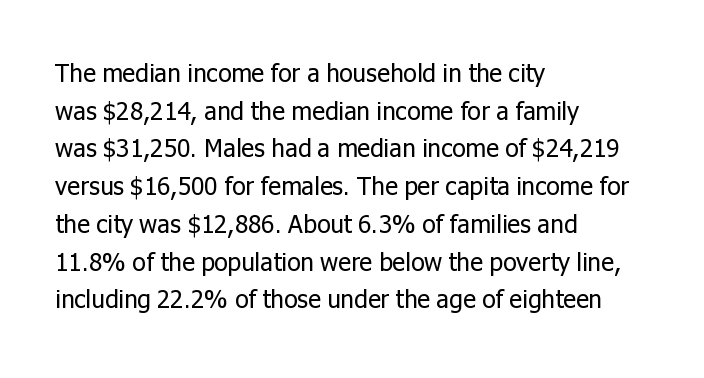
{"italic": "no", "bold": "no", "underline": "no", "align": "left", "line_spacing": "normal", "line_spacing_ratio": 1.51, "letter_spacing": "normal", "letter_spacing_em": 0.0, "glyph_px": 25}
